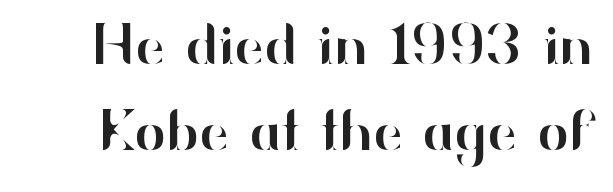
{"serif": "no", "italic": "no", "width": "normal", "stroke_contrast": "high", "x_height": "small", "monospaced": "no", "underline": "no", "line_spacing": "normal", "line_spacing_ratio": 1.46, "letter_spacing": "normal", "letter_spacing_em": 0.0, "glyph_px": 59}
